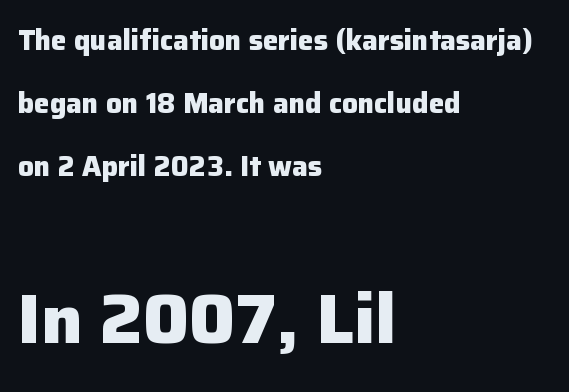
The face used here is proportionally spaced, like ordinary book or web type. The typesetting leans heavy: a genuine bold. Leading is clearly above the norm, producing a sparse column. Caption: standard tracking, unaltered. Ascenders rise straight up at ninety degrees. The face used here appears at its bigger size in the lower chunk.
